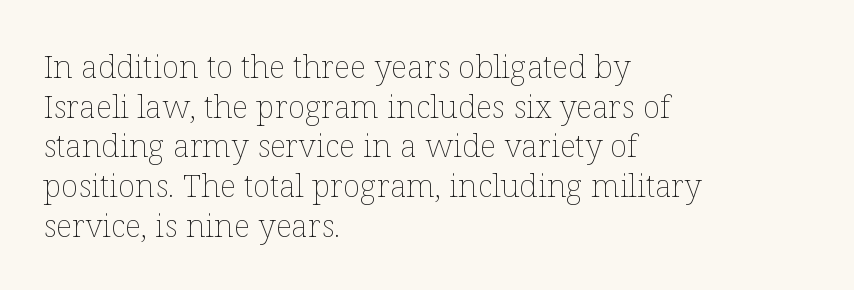
The image shows 32 px thin type, upright; set left-aligned, line spacing 1.24x, normal letter spacing, not underlined; low stroke contrast and a medium x-height.
